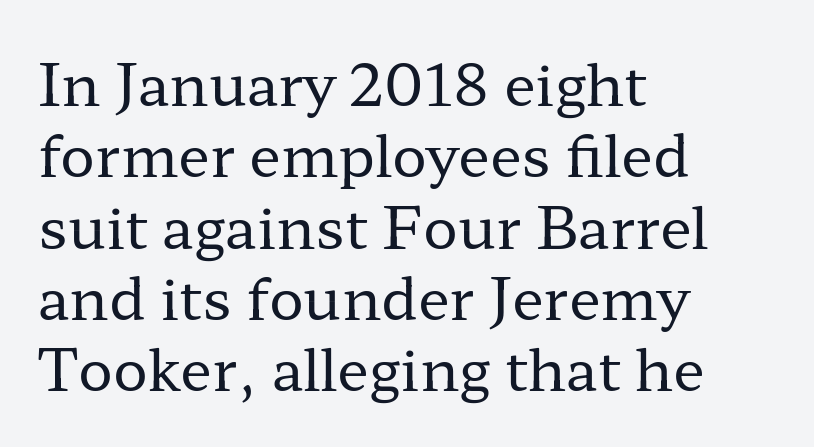
{"serif": "yes", "italic": "no", "bold": "no", "weight": "regular", "width": "wide", "stroke_contrast": "low", "x_height": "medium", "monospaced": "no", "underline": "no", "align": "left", "line_spacing_ratio": 1.23, "letter_spacing": "normal", "letter_spacing_em": 0.0, "glyph_px": 58}
